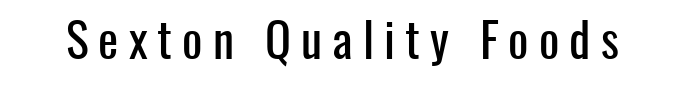
Q: Is the text italic (slanted)? A: No, it is upright.
Q: Is the typeface a serif or a sans-serif typeface? A: Sans-serif.
Q: Is the text underlined? A: No.
Q: Is the spacing between letters normal or unusually wide? A: Unusually wide.
Q: Width (condensed, normal, or wide)? A: Condensed.
Q: Stroke contrast? A: Low.
Q: x-height? A: Medium.
Q: Monospaced? A: No.
